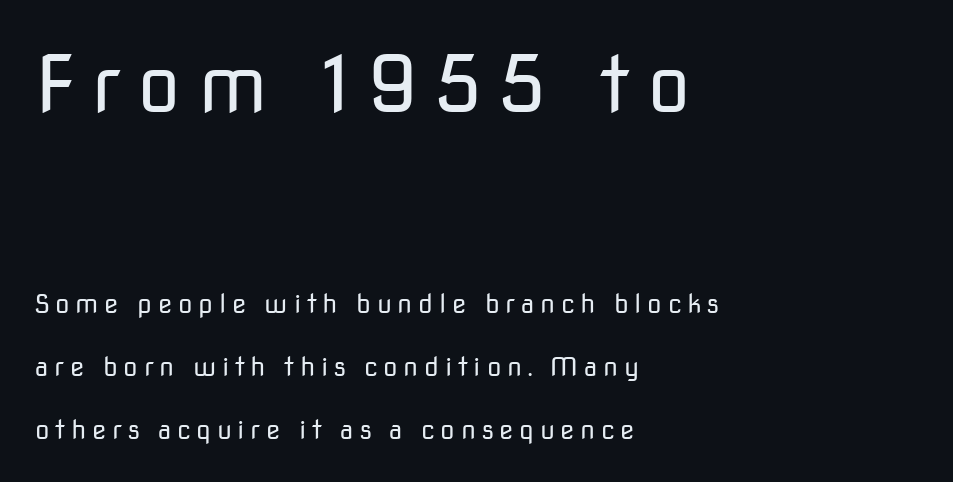
The letters advance in unequal steps, a hallmark of proportional type. The font sits on the lighter half of the weight spectrum, regular included. The leading is generous, giving the passage an open texture. Type without underlining.
